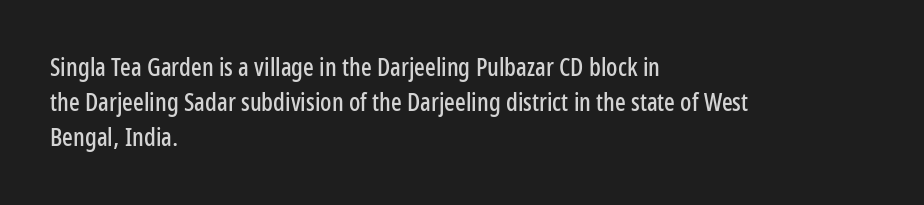
Q: Is the text italic (slanted)? A: No, it is upright.
Q: Is the text underlined? A: No.
Q: How is the paragraph aligned? A: Left-aligned.
Q: Is the spacing between letters normal or unusually wide? A: Normal.
Q: Is the spacing between lines tight, normal or loose? A: Normal.
